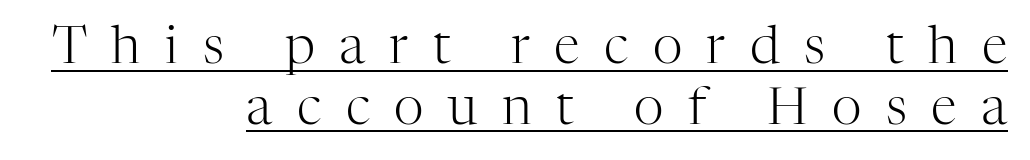
The image shows 52 px light serif type, upright; set right-aligned, line spacing 1.17x, unusually wide letter spacing (+0.47 em), underlined; high stroke contrast and a medium x-height.
